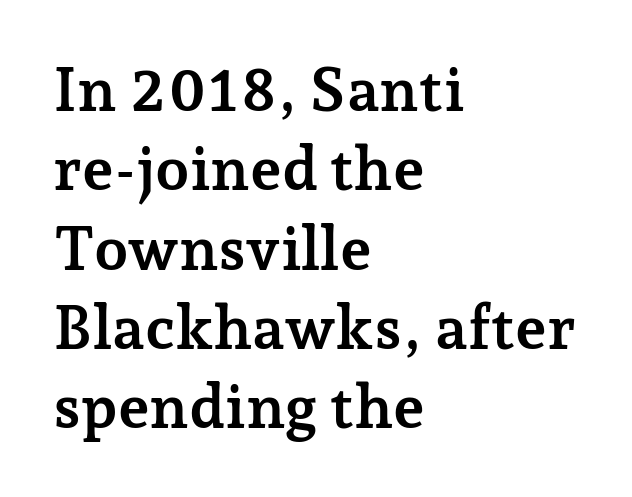
The sample has been set heavy, in full bold. Line beginnings align vertically; line endings do not. Serif or sans? Serif — the stroke terminals have little feet. Proportional: the letters do not fall into vertical columns. Glance below the letters and you will spot only blank space.
